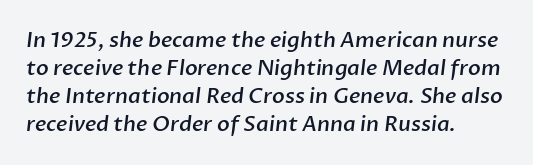
The image shows 21 px text type; set left-aligned, normal line spacing (1.33x), normal letter spacing, not underlined.
